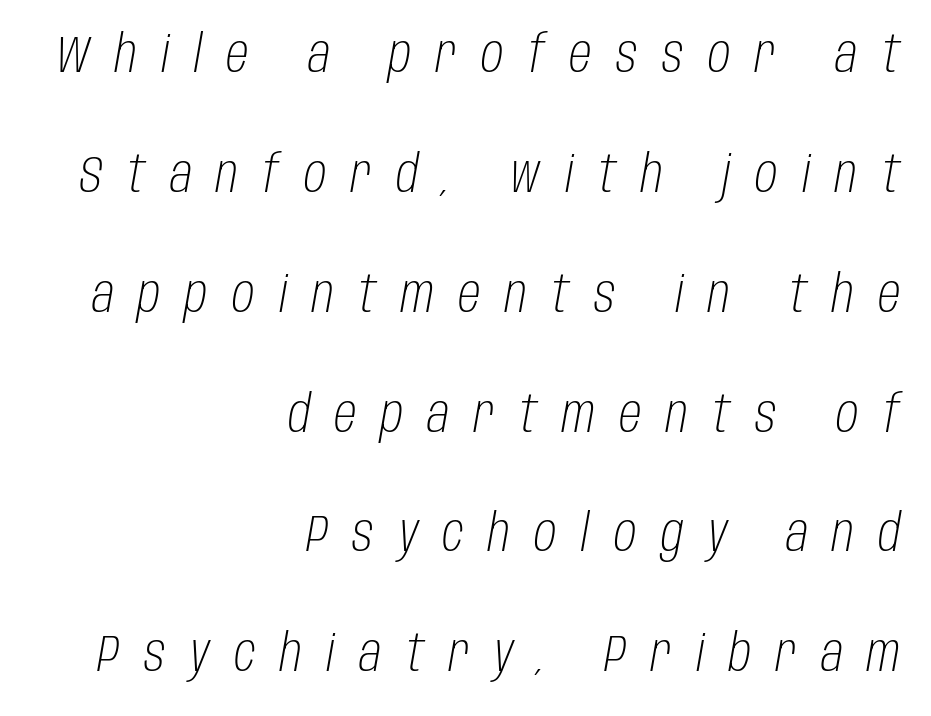
Q: Is the text bold? A: No.
Q: Is the text italic (slanted)? A: Yes, it leans right by about 10 degrees.
Q: Is the text underlined? A: No.
Q: How is the paragraph aligned? A: Right-aligned.
Q: Is the spacing between letters normal or unusually wide? A: Unusually wide.
Q: Is the spacing between lines tight, normal or loose? A: Loose.
Q: Width (condensed, normal, or wide)? A: Condensed.
Q: Stroke contrast? A: Low.
Q: x-height? A: Large.
Q: Monospaced? A: No.
